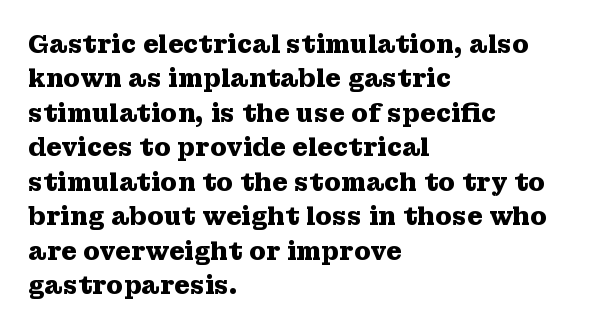
{"italic": "no", "bold": "yes", "underline": "no", "align": "left", "line_spacing": "normal", "line_spacing_ratio": 1.38, "letter_spacing": "normal", "letter_spacing_em": 0.0, "glyph_px": 25}
